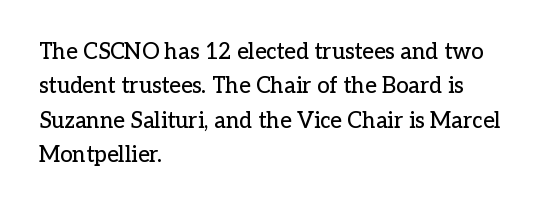
Q: Is the text italic (slanted)? A: No, it is upright.
Q: Is the text underlined? A: No.
Q: How is the paragraph aligned? A: Left-aligned.
Q: Is the spacing between letters normal or unusually wide? A: Normal.
Q: Is the spacing between lines tight, normal or loose? A: Normal.
